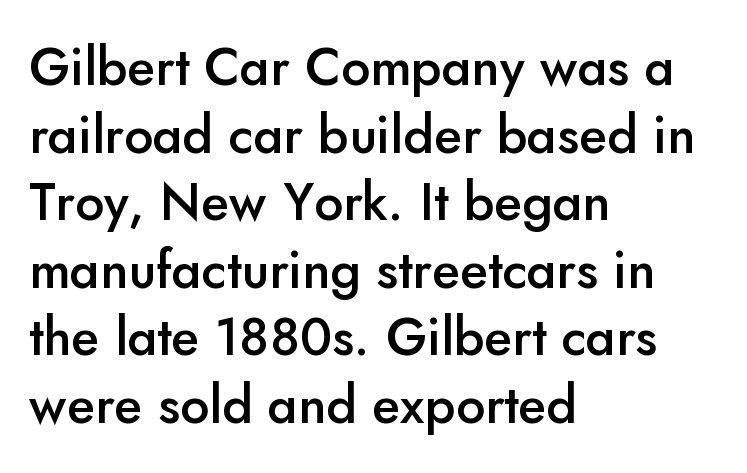
Q: Is the text bold? A: Semi-bold.
Q: Is the text italic (slanted)? A: No, it is upright.
Q: Is the typeface a serif or a sans-serif typeface? A: Sans-serif.
Q: Is the text underlined? A: No.
Q: How is the paragraph aligned? A: Left-aligned.
Q: Is the spacing between letters normal or unusually wide? A: Normal.
Q: Is the spacing between lines tight, normal or loose? A: Normal.
Q: Width (condensed, normal, or wide)? A: Normal.
Q: Stroke contrast? A: Low.
Q: x-height? A: Small.
Q: Monospaced? A: No.
